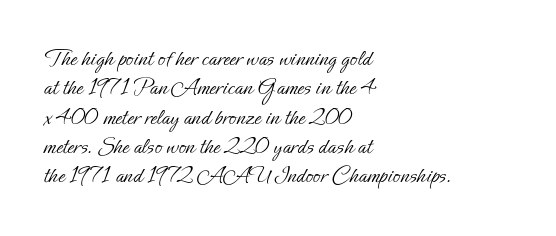
{"bold": "no", "underline": "no", "align": "left", "line_spacing_ratio": 1.22, "letter_spacing": "normal", "letter_spacing_em": 0.0, "glyph_px": 24}
